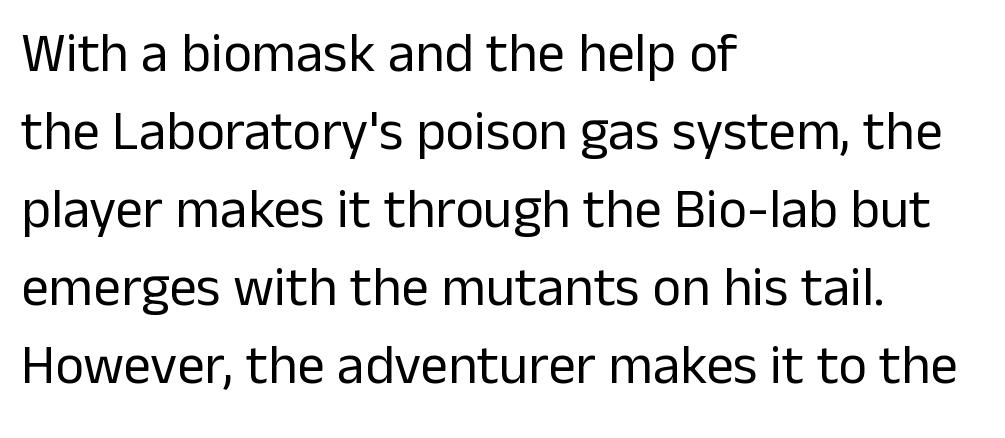
Typeset ragged right — the left edge is the straight one. No heavy texture on the line: the type isn't bold. Are there feet on the stems? There aren't — it's a sans. The passage shown is typed in a proportional face where columns would drift. Regarding leading, the lines here are spaced in the standard way. A clean baseline with only descenders dipping below it.
